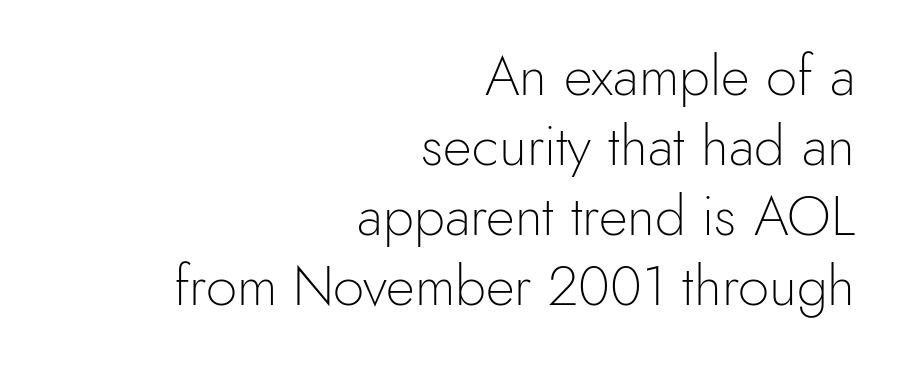
Q: Is the text bold? A: No.
Q: Is the text italic (slanted)? A: No, it is upright.
Q: Is the typeface a serif or a sans-serif typeface? A: Sans-serif.
Q: Is the text underlined? A: No.
Q: How is the paragraph aligned? A: Right-aligned.
Q: Is the spacing between letters normal or unusually wide? A: Normal.
Q: Is the spacing between lines tight, normal or loose? A: Normal.
Q: Width (condensed, normal, or wide)? A: Normal.
Q: x-height? A: Small.
Q: Monospaced? A: No.
